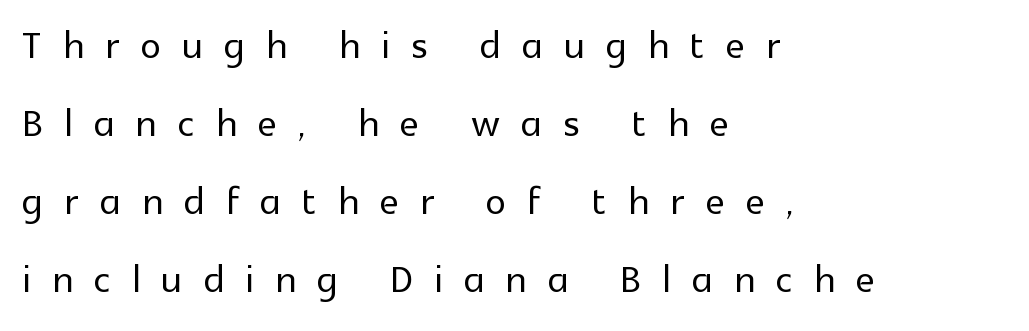
Q: Is the text italic (slanted)? A: No, it is upright.
Q: Is the typeface a serif or a sans-serif typeface? A: Sans-serif.
Q: Is the text underlined? A: No.
Q: How is the paragraph aligned? A: Left-aligned.
Q: Is the spacing between letters normal or unusually wide? A: Unusually wide.
Q: Is the spacing between lines tight, normal or loose? A: Normal.
Q: Width (condensed, normal, or wide)? A: Normal.
Q: x-height? A: Medium.
Q: Monospaced? A: No.
